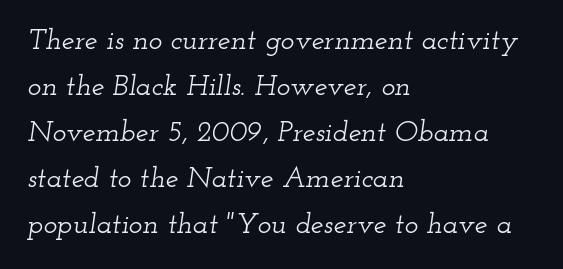
Horizontally, the lines are justified to the leading edge only. The rendering keeps characters at their native spacing. If you measured baseline to baseline, you'd find a middling distance. Check under the words: just untouched page. There's an unmistakable incline to the writing here. Small tapered or slab feet sit at the stroke ends, so this counts as serif.
